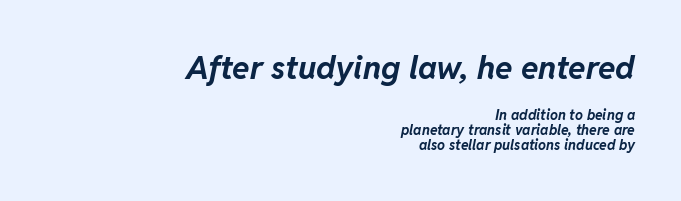
{"italic": "yes", "lean": "right", "slant_degrees": 11, "bold": "yes", "weight": "bold", "width": "normal", "stroke_contrast": "low", "x_height": "medium", "monospaced": "no", "underline": "no", "align": "right", "line_spacing": "tight", "line_spacing_ratio": 1.05, "letter_spacing": "normal", "letter_spacing_em": 0.0, "larger_block": "first", "size_ratio": 2.29, "glyph_px": 32}
